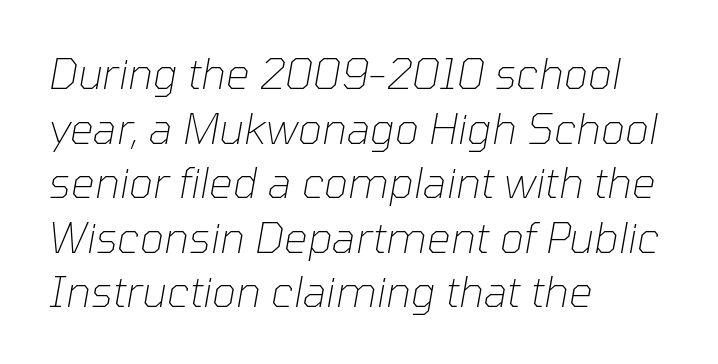
The image shows 42 px thin type, italic (leaning right); set left-aligned, normal line spacing (1.3x), normal letter spacing, not underlined; low stroke contrast and a medium x-height.
